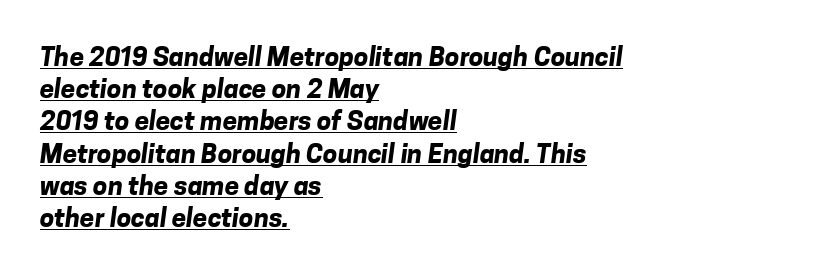
The image shows 26 px bold type; set left-aligned, line spacing 1.24x, normal letter spacing, underlined.
